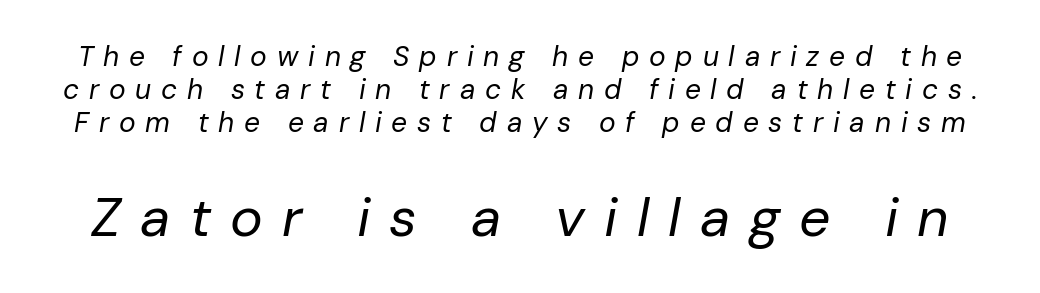
Q: Is the text bold? A: No.
Q: Is the text italic (slanted)? A: Yes, it leans right by about 10 degrees.
Q: Is the text underlined? A: No.
Q: Is the spacing between letters normal or unusually wide? A: Unusually wide.
Q: Which block of text is set in a larger size, the first (top) or the second (bottom)? A: The second (bottom) one.
Q: Width (condensed, normal, or wide)? A: Normal.
Q: Stroke contrast? A: Low.
Q: x-height? A: Medium.
Q: Monospaced? A: No.
